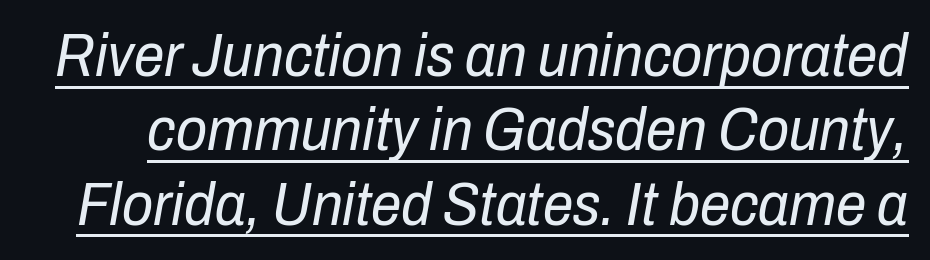
The image shows 61 px regular-weight, condensed type, italic (leaning right); set line spacing 1.22x, normal letter spacing, underlined; low stroke contrast and a medium x-height.
